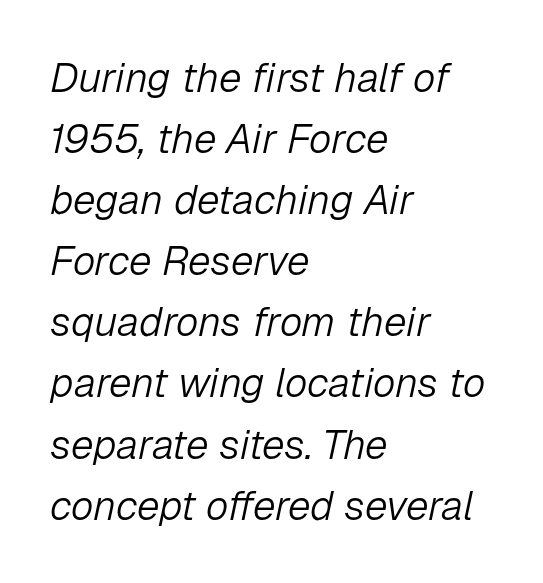
Normally led — the rows are evenly, conventionally spaced. A quiet, ordinary-to-light weight characterises the typeface. A classic flush-left, rag-right setting is used for this passage. Descenders hang freely into open space.
